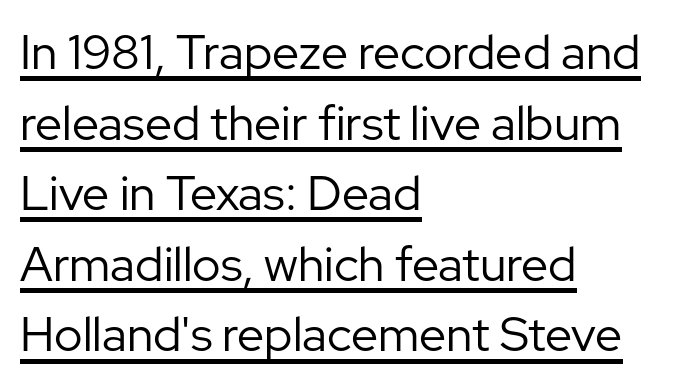
{"serif": "no", "italic": "no", "bold": "no", "weight": "regular", "width": "normal", "stroke_contrast": "low", "x_height": "medium", "monospaced": "no", "underline": "yes", "align": "left", "line_spacing": "normal", "line_spacing_ratio": 1.47, "letter_spacing": "normal", "letter_spacing_em": 0.0, "glyph_px": 48}
